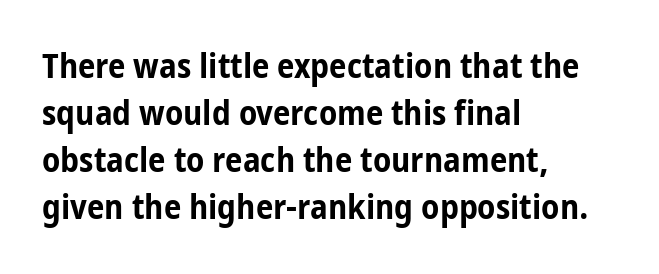
The image shows 35 px bold, condensed sans-serif type, upright; set left-aligned, normal line spacing (1.34x), normal letter spacing, not underlined; low stroke contrast and a medium x-height.
